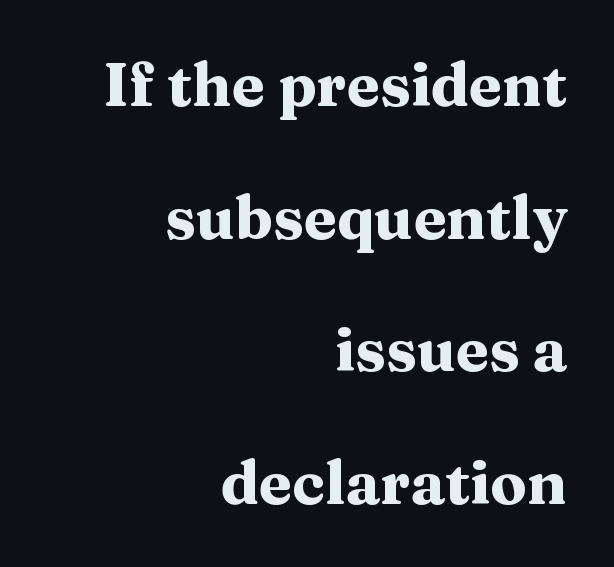
{"serif": "yes", "italic": "no", "bold": "yes", "weight": "heavy", "width": "wide", "stroke_contrast": "medium", "x_height": "medium", "monospaced": "no", "underline": "no", "align": "right", "line_spacing": "loose", "line_spacing_ratio": 2.21, "letter_spacing": "normal", "letter_spacing_em": 0.0, "glyph_px": 60}
